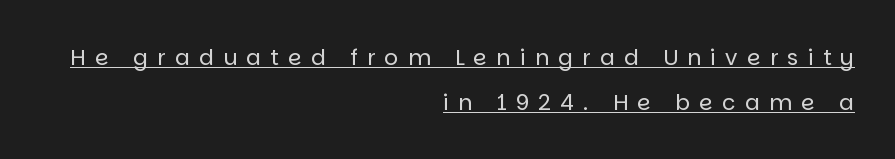
Q: Is the text bold? A: No.
Q: Is the text italic (slanted)? A: No, it is upright.
Q: Is the text underlined? A: Yes.
Q: How is the paragraph aligned? A: Right-aligned.
Q: Is the spacing between letters normal or unusually wide? A: Unusually wide.
Q: Is the spacing between lines tight, normal or loose? A: Loose.
